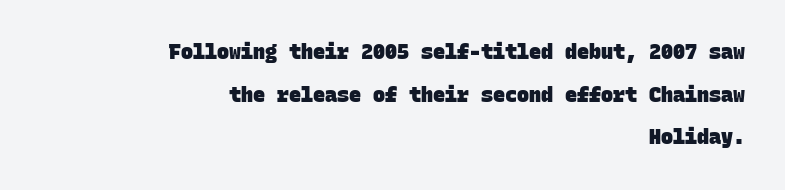
{"bold": "yes", "underline": "no", "align": "right", "line_spacing": "loose", "line_spacing_ratio": 2.13, "letter_spacing": "normal", "letter_spacing_em": 0.0, "glyph_px": 20}
